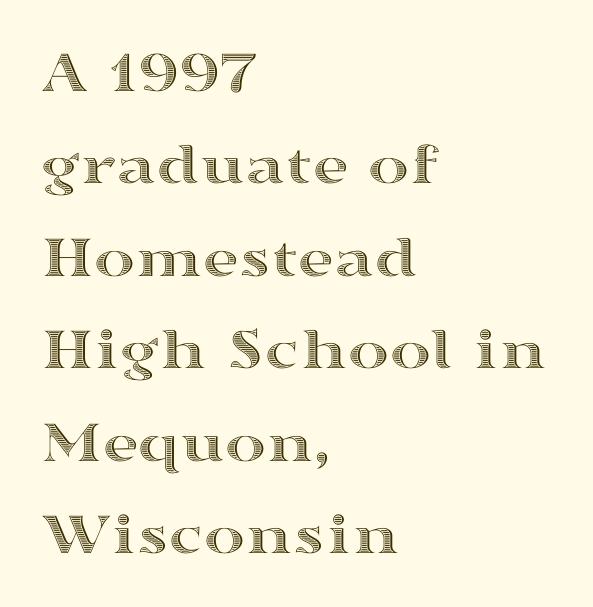
The image shows 62 px wide type, upright; set left-aligned, normal line spacing (1.49x), normal letter spacing, not underlined; a medium x-height.
